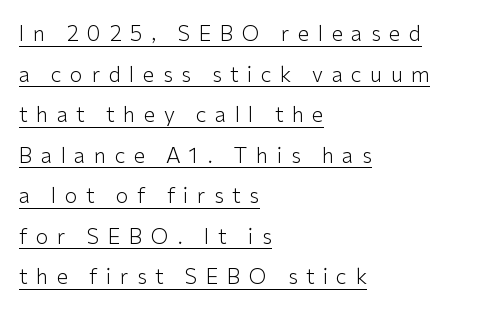
{"italic": "no", "bold": "no", "underline": "yes", "align": "left", "line_spacing": "loose", "line_spacing_ratio": 1.93, "letter_spacing": "wide", "letter_spacing_em": 0.4, "glyph_px": 21}
